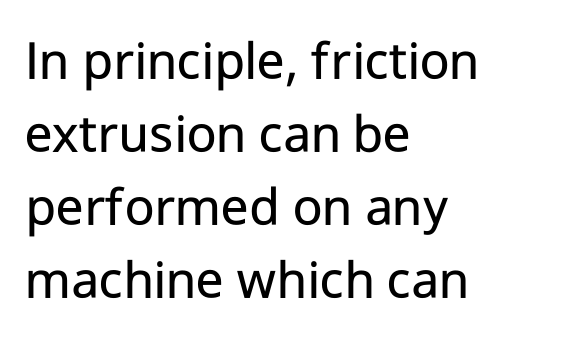
Q: Is the text bold? A: No.
Q: Is the text italic (slanted)? A: No, it is upright.
Q: Is the typeface a serif or a sans-serif typeface? A: Sans-serif.
Q: Is the text underlined? A: No.
Q: How is the paragraph aligned? A: Left-aligned.
Q: Is the spacing between letters normal or unusually wide? A: Normal.
Q: Is the spacing between lines tight, normal or loose? A: Normal.
Q: Width (condensed, normal, or wide)? A: Normal.
Q: Stroke contrast? A: Low.
Q: x-height? A: Medium.
Q: Monospaced? A: No.
